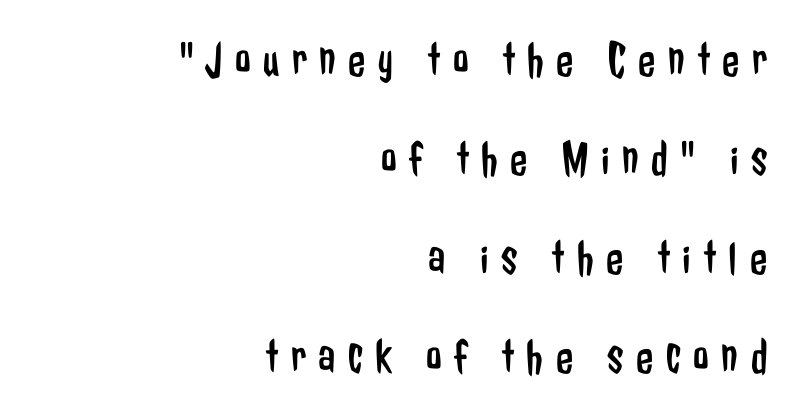
The image shows 50 px regular-weight, condensed sans-serif type, upright; set right-aligned, loose line spacing (1.98x), unusually wide letter spacing (+0.25 em), not underlined; low stroke contrast and a medium x-height.
